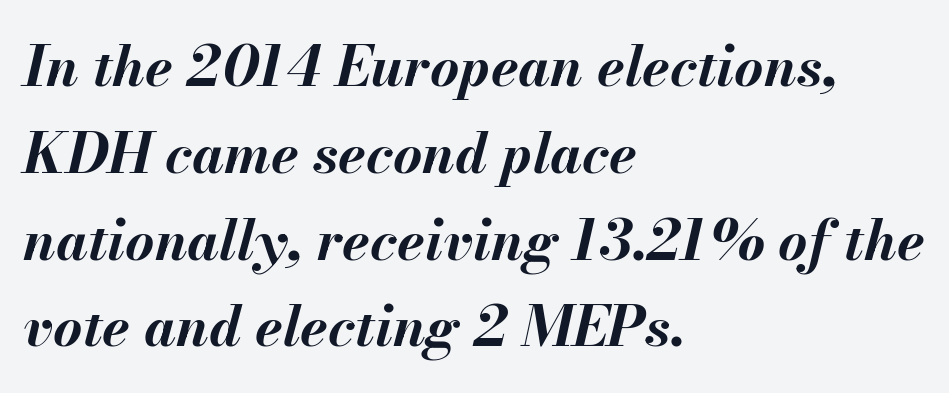
Q: Is the text bold? A: Yes.
Q: Is the text italic (slanted)? A: Yes, it leans right by about 13 degrees.
Q: Is the text underlined? A: No.
Q: How is the paragraph aligned? A: Left-aligned.
Q: Is the spacing between letters normal or unusually wide? A: Normal.
Q: Is the spacing between lines tight, normal or loose? A: Normal.
Q: Width (condensed, normal, or wide)? A: Normal.
Q: Stroke contrast? A: Medium.
Q: x-height? A: Small.
Q: Monospaced? A: No.
